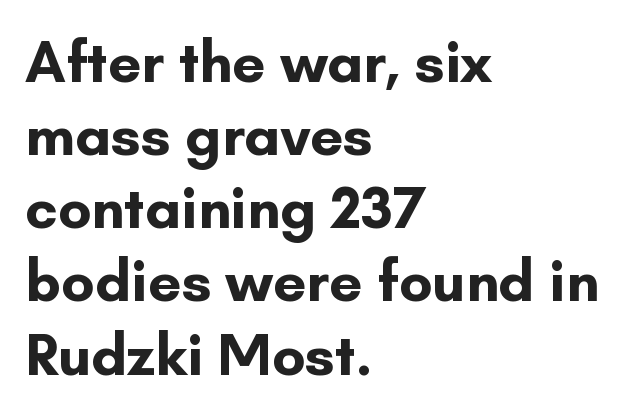
Q: Is the text bold? A: Yes.
Q: Is the text italic (slanted)? A: No, it is upright.
Q: Is the typeface a serif or a sans-serif typeface? A: Sans-serif.
Q: Is the text underlined? A: No.
Q: How is the paragraph aligned? A: Left-aligned.
Q: Is the spacing between letters normal or unusually wide? A: Normal.
Q: Width (condensed, normal, or wide)? A: Normal.
Q: Stroke contrast? A: Low.
Q: x-height? A: Small.
Q: Monospaced? A: No.
